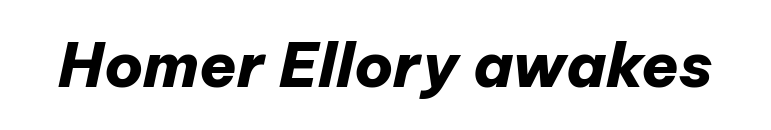
Compared with typical body copy, the letter spacing here is the same. Yep, that's italic — everything's leaning. The letters advance in unequal steps, a hallmark of proportional type. Only glyphs here, with clear space below each row. Emphasis by weight is at full strength: bold.
